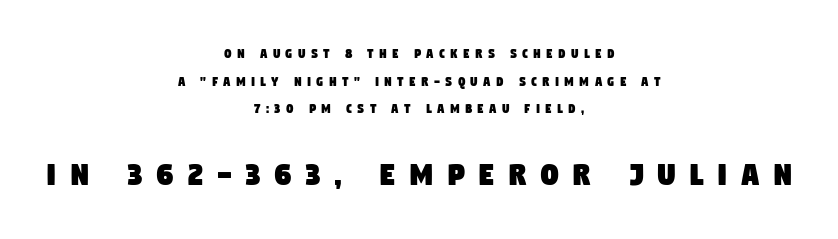
Q: Is the typeface a serif or a sans-serif typeface? A: Sans-serif.
Q: Is the text underlined? A: No.
Q: How is the paragraph aligned? A: Centered.
Q: Is the spacing between letters normal or unusually wide? A: Unusually wide.
Q: Is the spacing between lines tight, normal or loose? A: Loose.
Q: Which block of text is set in a larger size, the first (top) or the second (bottom)? A: The second (bottom) one.
Q: Width (condensed, normal, or wide)? A: Condensed.
Q: Stroke contrast? A: Low.
Q: x-height? A: Large.
Q: Monospaced? A: No.
